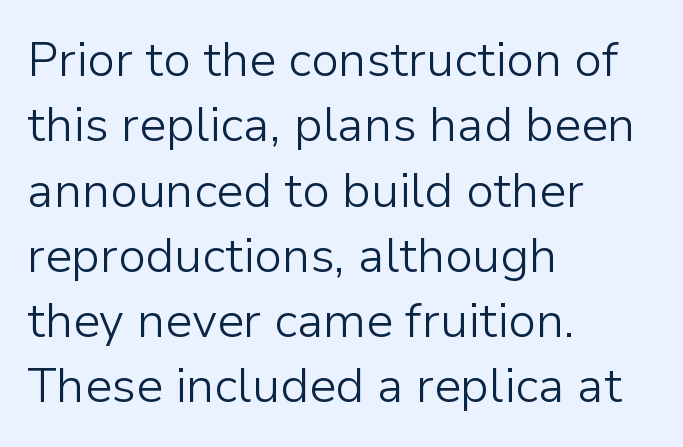
{"serif": "no", "italic": "no", "bold": "no", "weight": "light", "width": "normal", "stroke_contrast": "low", "x_height": "medium", "monospaced": "no", "underline": "no", "align": "left", "line_spacing": "normal", "line_spacing_ratio": 1.36, "letter_spacing": "normal", "letter_spacing_em": 0.0, "glyph_px": 48}
